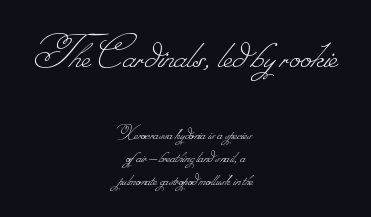
Q: Is the text bold? A: No.
Q: Is the text underlined? A: No.
Q: How is the paragraph aligned? A: Centered.
Q: Is the spacing between letters normal or unusually wide? A: Normal.
Q: Is the spacing between lines tight, normal or loose? A: Tight.
Q: Which block of text is set in a larger size, the first (top) or the second (bottom)? A: The first (top) one.
Q: Width (condensed, normal, or wide)? A: Normal.
Q: Stroke contrast? A: Low.
Q: Monospaced? A: No.
